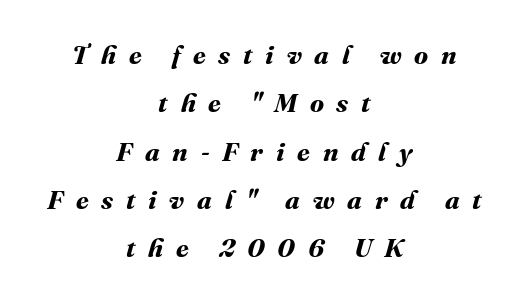
Q: Is the text bold? A: Yes.
Q: Is the text underlined? A: No.
Q: How is the paragraph aligned? A: Centered.
Q: Is the spacing between letters normal or unusually wide? A: Unusually wide.
